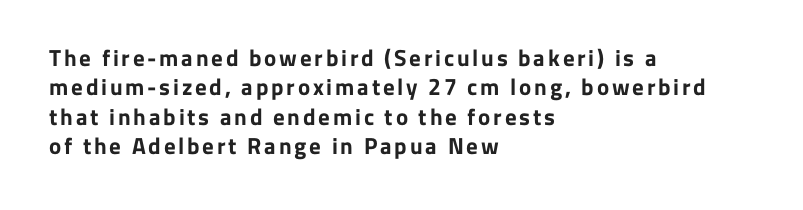
The image shows 23 px bold type, upright; set left-aligned, normal line spacing (1.28x), not underlined.
